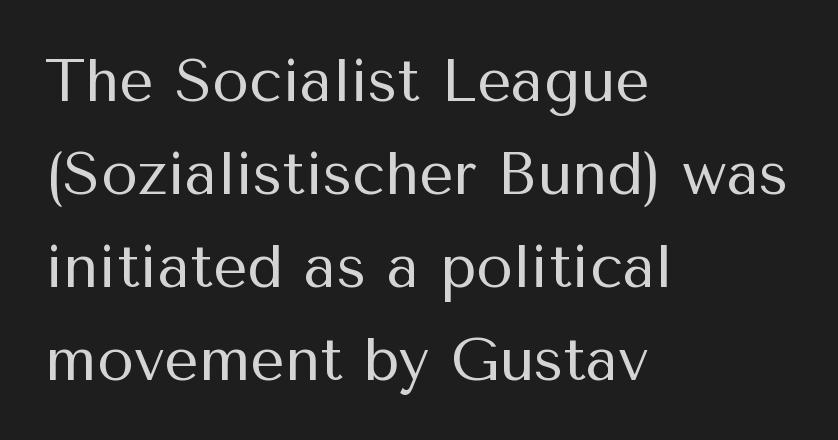
Nope, no serifs anywhere on these letters. Here the designer chose a conventional face with non-uniform glyph widths. The font's upright variant was chosen for this text. Vertical spacing — default.
